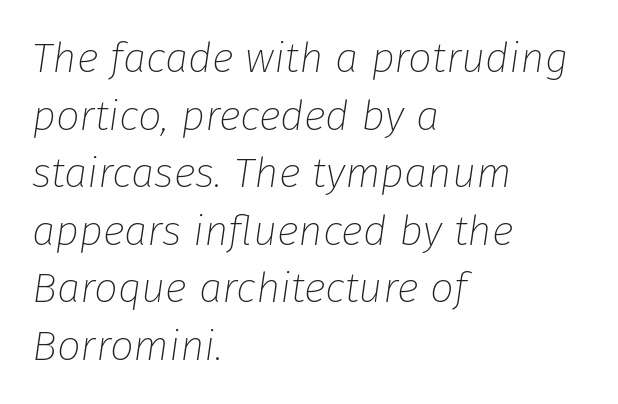
Q: Is the text bold? A: No.
Q: Is the text italic (slanted)? A: Yes, it leans right by about 8 degrees.
Q: Is the text underlined? A: No.
Q: How is the paragraph aligned? A: Left-aligned.
Q: Is the spacing between letters normal or unusually wide? A: Normal.
Q: Is the spacing between lines tight, normal or loose? A: Normal.
Q: Width (condensed, normal, or wide)? A: Normal.
Q: Stroke contrast? A: Low.
Q: x-height? A: Medium.
Q: Monospaced? A: No.
